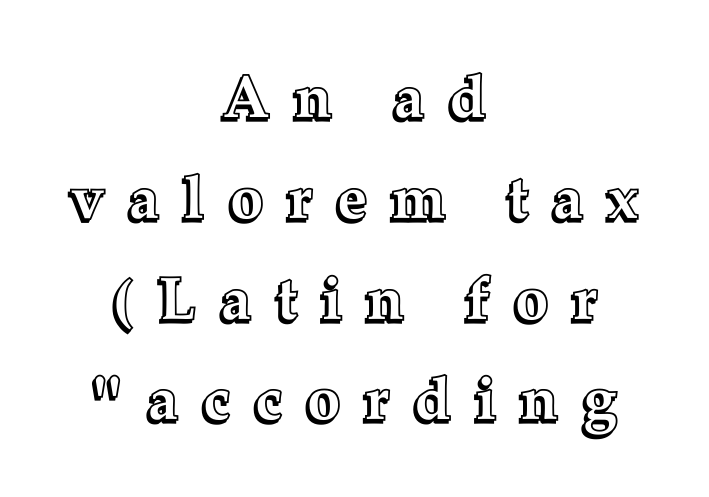
The image shows 60 px text type, upright; set centered, normal line spacing (1.68x), unusually wide letter spacing (+0.42 em), not underlined; a medium x-height.
